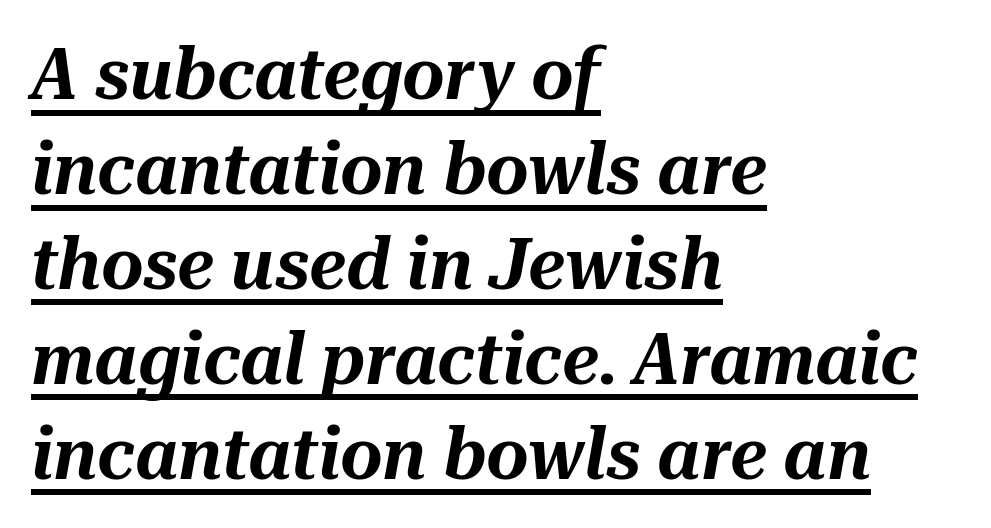
Each letter keeps its own natural width here, so spacing adapts to shape. Nothing unusual about the tracking: characters are spaced as the font intends. Compared with ordinary roman type, these characters are visibly tilted. Honestly, the row spacing looks completely unremarkable. Check the space under the baseline: a stroke is drawn there.
